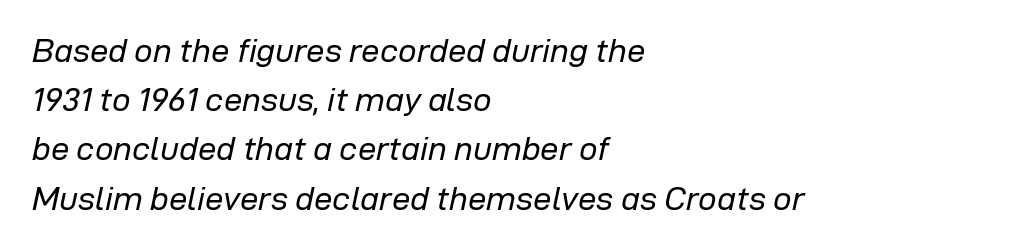
The designer left line spacing at the default. Quick note: underline off. Varying glyph widths throughout — classic text-font behaviour. The face looks like a standard text weight, possibly lighter. Horizontal alignment here is leftward, the default for most running prose. If you drew a line through each stem, it would be angled.
